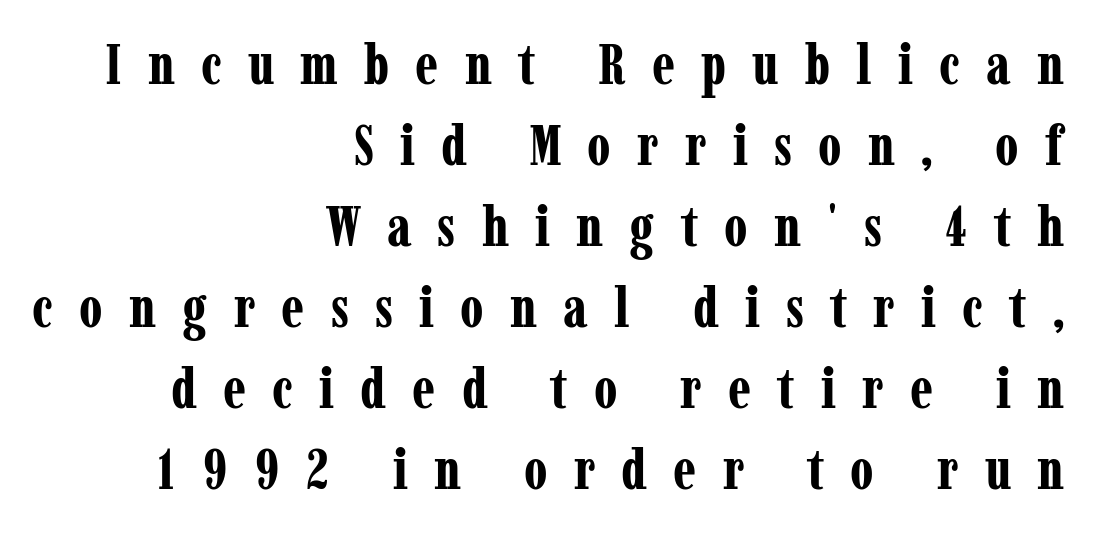
{"serif": "yes", "italic": "no", "bold": "yes", "weight": "bold", "width": "condensed", "stroke_contrast": "low", "x_height": "medium", "monospaced": "no", "underline": "no", "align": "right", "line_spacing": "normal", "line_spacing_ratio": 1.42, "letter_spacing": "wide", "letter_spacing_em": 0.46, "glyph_px": 57}
